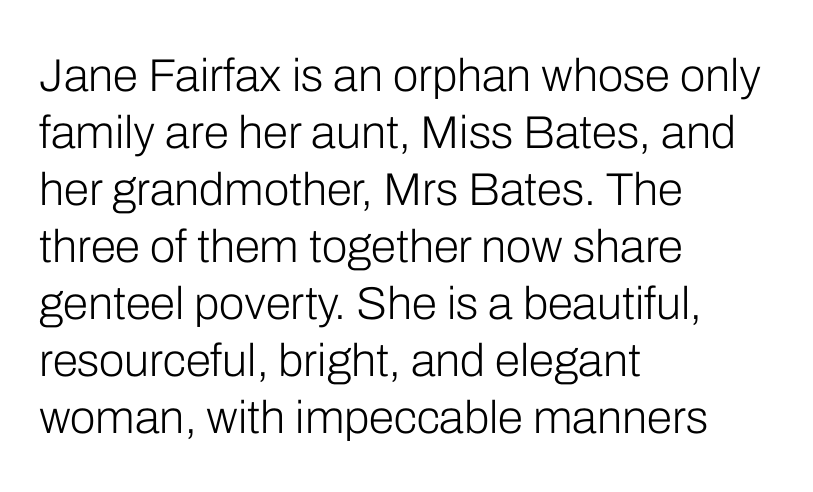
Q: Is the text bold? A: No.
Q: Is the text italic (slanted)? A: No, it is upright.
Q: Is the typeface a serif or a sans-serif typeface? A: Sans-serif.
Q: Is the text underlined? A: No.
Q: How is the paragraph aligned? A: Left-aligned.
Q: Is the spacing between letters normal or unusually wide? A: Normal.
Q: Width (condensed, normal, or wide)? A: Normal.
Q: Stroke contrast? A: Low.
Q: x-height? A: Medium.
Q: Monospaced? A: No.
